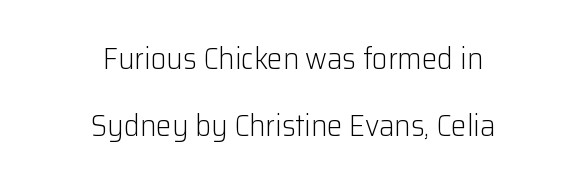
The image shows 31 px light sans-serif type, upright; set centered, loose line spacing (2.15x), normal letter spacing, not underlined; low stroke contrast and a medium x-height.
